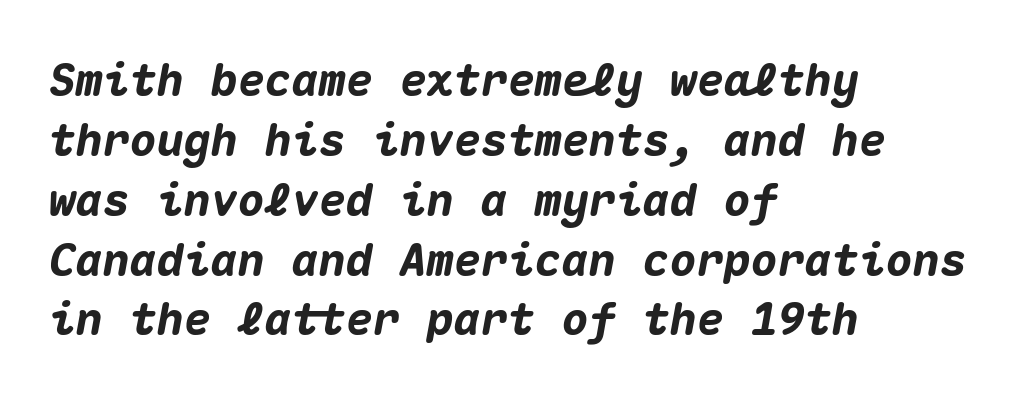
Beneath every word, the page is bare. Italic? Definitely — the glyphs are oblique. Here the glyphs are tracked normally, forming tight word shapes. Every character here occupies the same horizontal width, giving the sample a typewriter-like rhythm.
